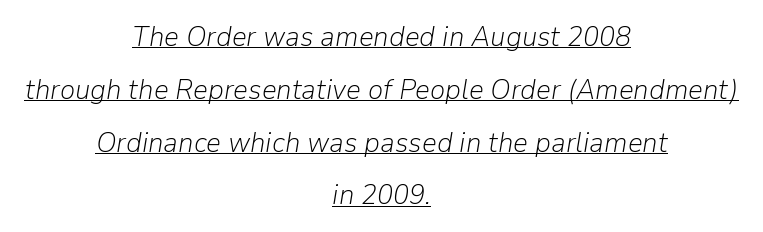
This is oblique type, the kind used for emphasis or titles. Is this a heavy cut? Hardly; it is regular or lighter. The face used here is proportionally spaced, like ordinary book or web type. Inter-character spacing is left at the font's built-in metrics. The lettering is marked with a stroke running underneath it. Horizontal alignment here is central, giving a formal, balanced look.
